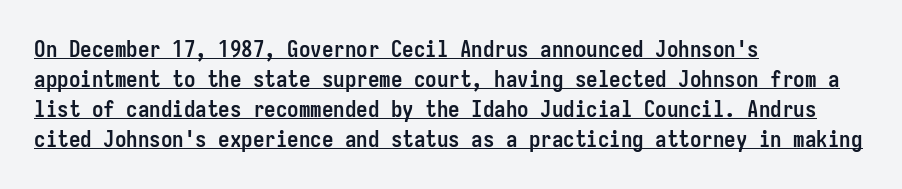
{"italic": "no", "bold": "yes", "underline": "yes", "align": "left", "line_spacing": "normal", "line_spacing_ratio": 1.31, "letter_spacing": "normal", "letter_spacing_em": 0.0, "glyph_px": 23}
